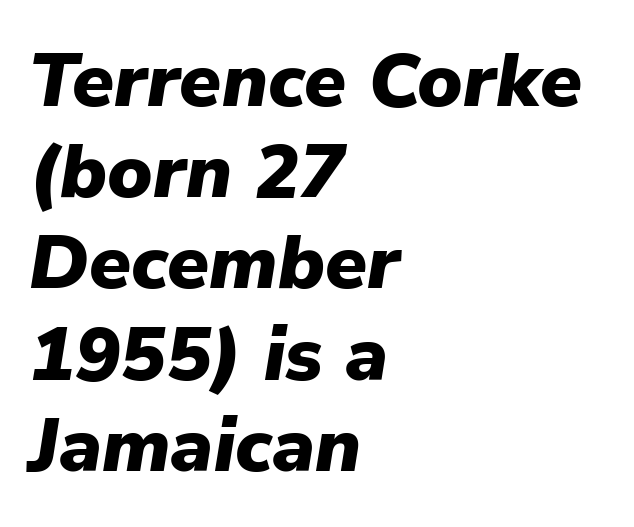
{"italic": "yes", "lean": "right", "slant_degrees": 9, "bold": "yes", "weight": "heavy", "width": "normal", "stroke_contrast": "low", "x_height": "medium", "monospaced": "no", "underline": "no", "align": "left", "line_spacing_ratio": 1.2, "letter_spacing": "normal", "letter_spacing_em": 0.0, "glyph_px": 76}
